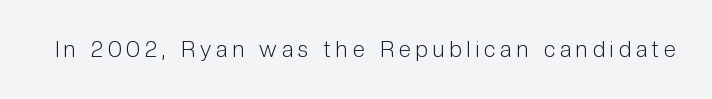
Q: Is the text bold? A: No.
Q: Is the text italic (slanted)? A: No, it is upright.
Q: Is the text underlined? A: No.
Q: Is the spacing between letters normal or unusually wide? A: Unusually wide.
